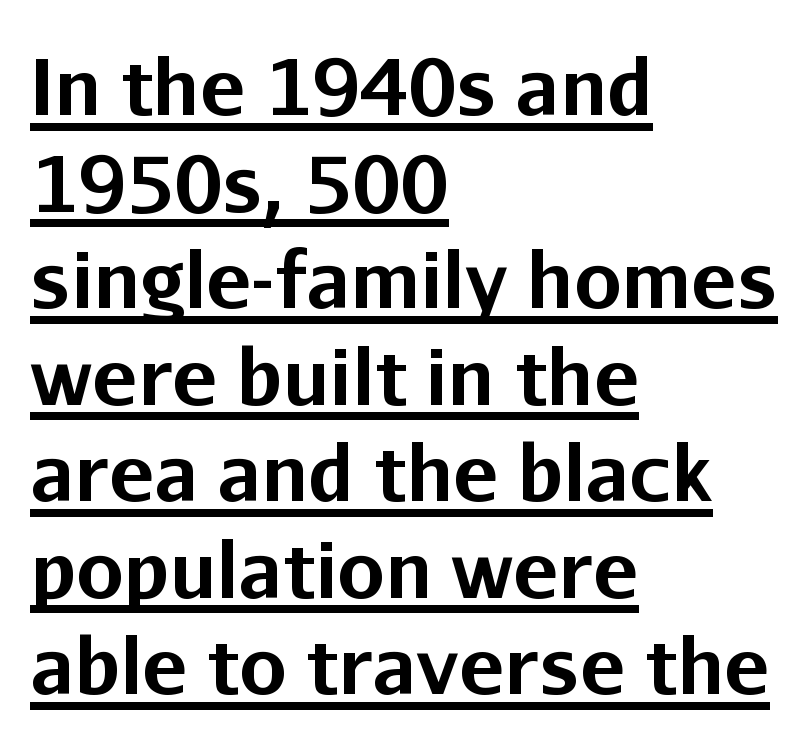
Q: Is the text bold? A: Yes.
Q: Is the text italic (slanted)? A: No, it is upright.
Q: Is the typeface a serif or a sans-serif typeface? A: Sans-serif.
Q: Is the text underlined? A: Yes.
Q: How is the paragraph aligned? A: Left-aligned.
Q: Is the spacing between letters normal or unusually wide? A: Normal.
Q: Is the spacing between lines tight, normal or loose? A: Normal.
Q: Width (condensed, normal, or wide)? A: Normal.
Q: Stroke contrast? A: Low.
Q: x-height? A: Medium.
Q: Monospaced? A: No.
